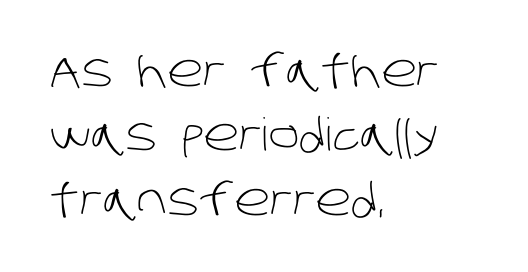
Q: Is the text bold? A: No.
Q: Is the typeface a serif or a sans-serif typeface? A: Sans-serif.
Q: Is the text underlined? A: No.
Q: How is the paragraph aligned? A: Left-aligned.
Q: Is the spacing between letters normal or unusually wide? A: Normal.
Q: Is the spacing between lines tight, normal or loose? A: Normal.
Q: Width (condensed, normal, or wide)? A: Normal.
Q: Stroke contrast? A: Low.
Q: x-height? A: Large.
Q: Monospaced? A: No.
